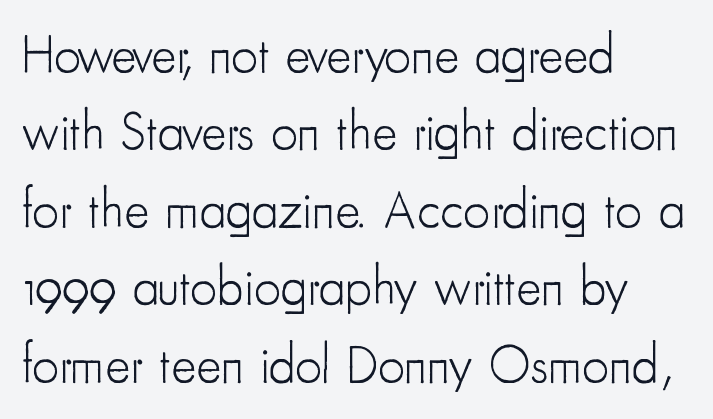
The image shows 53 px light, condensed sans-serif type, upright; set left-aligned, normal line spacing (1.46x), normal letter spacing, not underlined; low stroke contrast and a small x-height.
